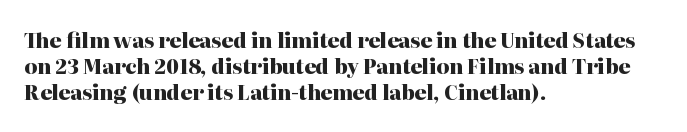
{"italic": "no", "bold": "yes", "underline": "no", "align": "left", "line_spacing": "normal", "line_spacing_ratio": 1.31, "letter_spacing": "normal", "letter_spacing_em": 0.0, "glyph_px": 20}
